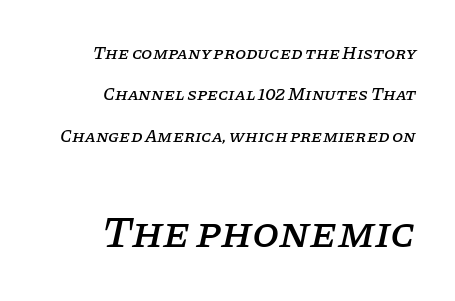
Does the bottom block carry the larger type? Yes, it does. Only glyphs here, with clear space below each row. Varying glyph widths throughout — classic text-font behaviour. Honestly, the rows look like they've been pulled way apart. This rendering leaves character spacing at its baseline value.
